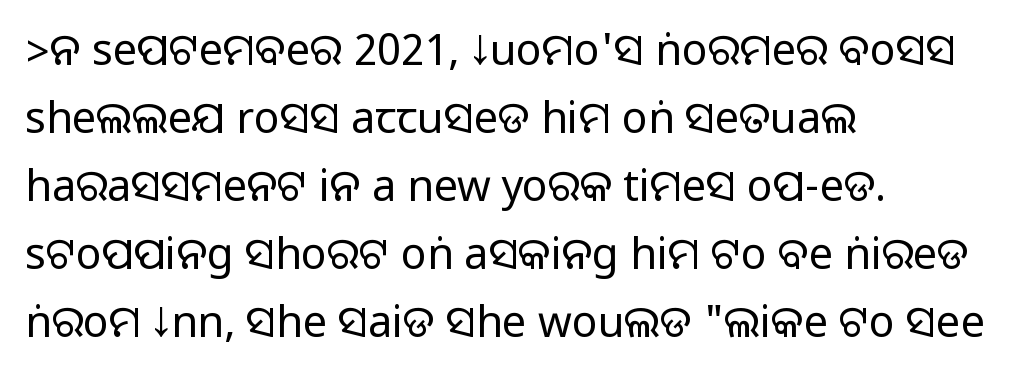
{"serif": "no", "italic": "no", "width": "normal", "stroke_contrast": "medium", "monospaced": "no", "underline": "no", "align": "left", "line_spacing": "normal", "line_spacing_ratio": 1.58, "letter_spacing": "normal", "letter_spacing_em": 0.0, "glyph_px": 43}
